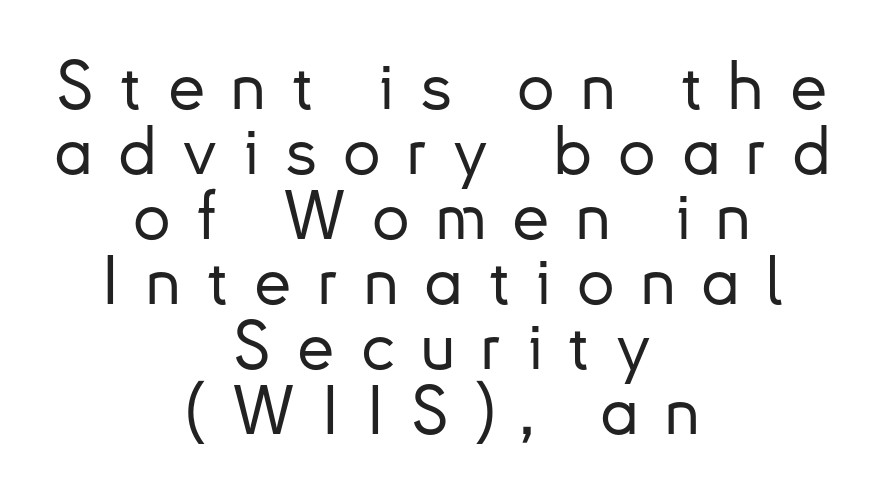
The image shows 67 px sans-serif type, upright; set centered, tight line spacing (0.97x), unusually wide letter spacing (+0.39 em), not underlined; low stroke contrast and a small x-height.
